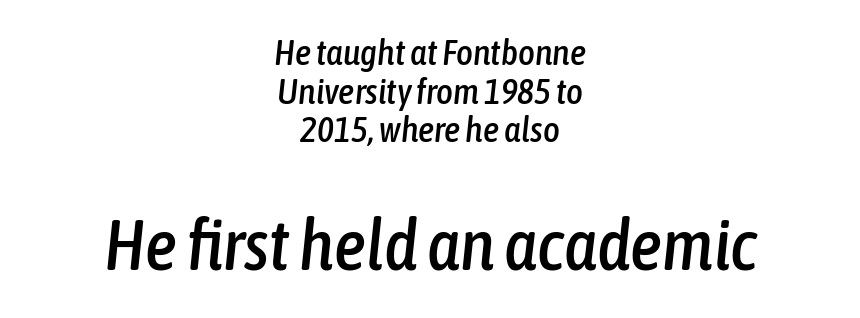
This is oblique type, the kind used for emphasis or titles. Note the varied advance widths — an 'i' is clearly narrower than an 'm'. Reading down the column, the eye jumps only a short way to each next line. In this sample the second text group is rendered at the bigger scale.
